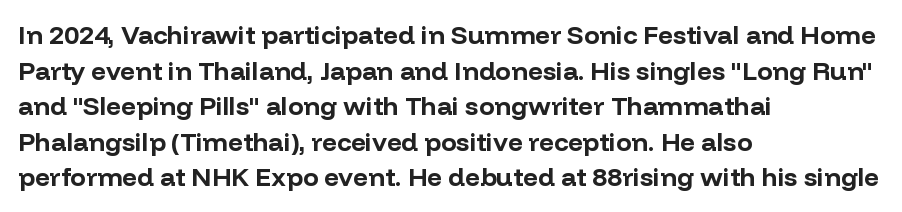
{"italic": "no", "bold": "yes", "underline": "no", "align": "left", "line_spacing": "normal", "line_spacing_ratio": 1.37, "letter_spacing": "normal", "letter_spacing_em": 0.0, "glyph_px": 26}
